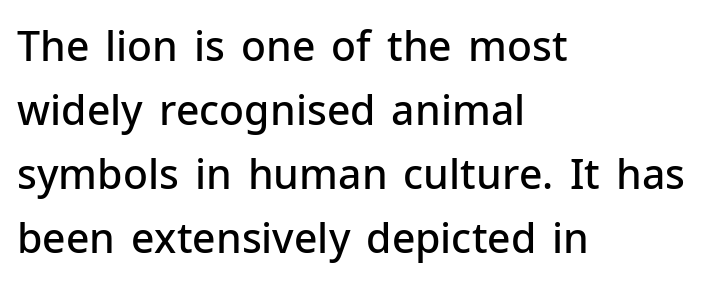
A bit beefed up — I'd call it semibold rather than bold. The compositor pushed each line to the left boundary. Style check: upright. Beneath every word, the page is bare. This sample uses plain, unmodified letter spacing.
